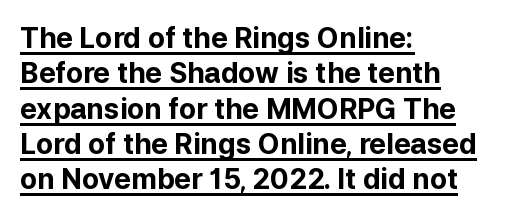
The image shows 28 px bold sans-serif type, upright; set left-aligned, normal line spacing (1.26x), normal letter spacing, underlined; low stroke contrast and a medium x-height.
